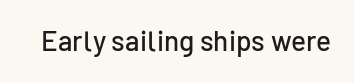
The image shows 28 px sans-serif type, upright; set normal letter spacing, not underlined; low stroke contrast and a medium x-height.
